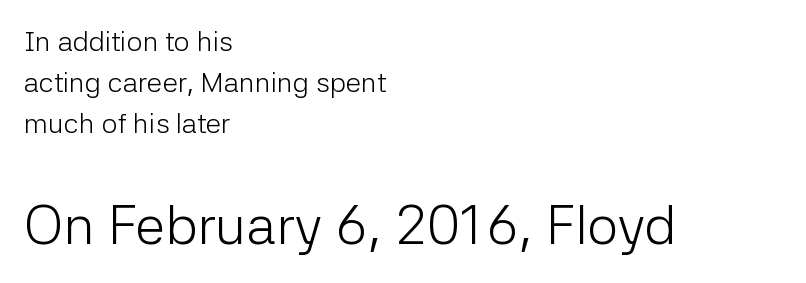
These lines stack with their left ends in a neat column. Is the letter spacing exaggerated? No — it looks like the ordinary default. Rows of type keep a routine distance in the vertical direction. Typesetter's note — lower block bumped up in size, upper block left smaller.
